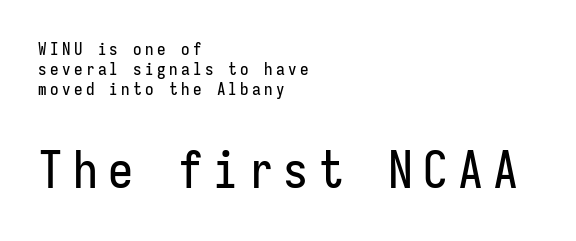
{"serif": "no", "italic": "no", "width": "condensed", "stroke_contrast": "low", "x_height": "medium", "monospaced": "yes", "underline": "no", "align": "left", "line_spacing_ratio": 1.19, "letter_spacing": "wide", "letter_spacing_em": 0.2, "larger_block": "second", "size_ratio": 2.94, "glyph_px": 50}
